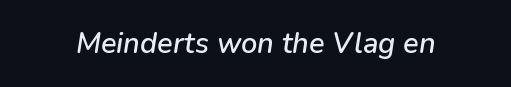
A bare baseline throughout the passage. Character widths vary here, with narrow letters taking less room than wide ones. The letters are slanted; this is an italic face. Caption: standard tracking, unaltered.
